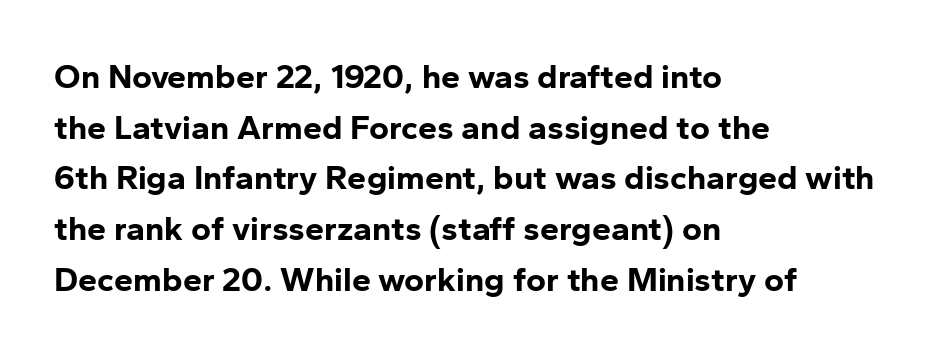
Q: Is the text bold? A: Yes.
Q: Is the text italic (slanted)? A: No, it is upright.
Q: Is the typeface a serif or a sans-serif typeface? A: Sans-serif.
Q: Is the text underlined? A: No.
Q: How is the paragraph aligned? A: Left-aligned.
Q: Is the spacing between letters normal or unusually wide? A: Normal.
Q: Is the spacing between lines tight, normal or loose? A: Normal.
Q: Width (condensed, normal, or wide)? A: Normal.
Q: Stroke contrast? A: Low.
Q: x-height? A: Medium.
Q: Monospaced? A: No.
